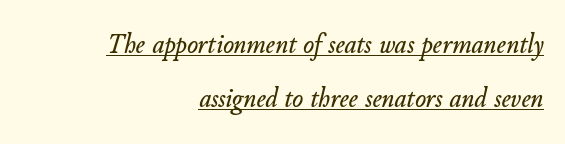
Leftover space on each line is placed entirely before the opening word. A rule runs beneath these lines of type. Character widths vary here, with narrow letters taking less room than wide ones. This sample uses plain, unmodified letter spacing. Every character sits at an angle, as italics do.
